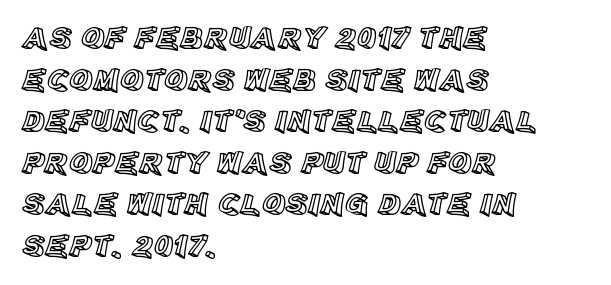
A classic flush-left, rag-right setting is used for this passage. Do the characters align in a grid? No, the font is proportional. Summary of vertical rhythm: regular, with standard interline spacing. The rendering keeps characters at their native spacing.
